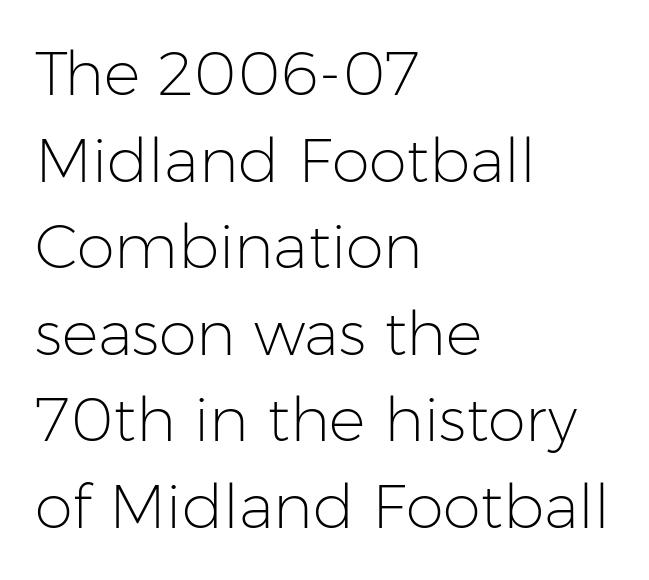
{"serif": "no", "italic": "no", "bold": "no", "weight": "light", "width": "normal", "stroke_contrast": "low", "x_height": "medium", "monospaced": "no", "underline": "no", "align": "left", "line_spacing": "normal", "line_spacing_ratio": 1.42, "letter_spacing": "normal", "letter_spacing_em": 0.0, "glyph_px": 61}
